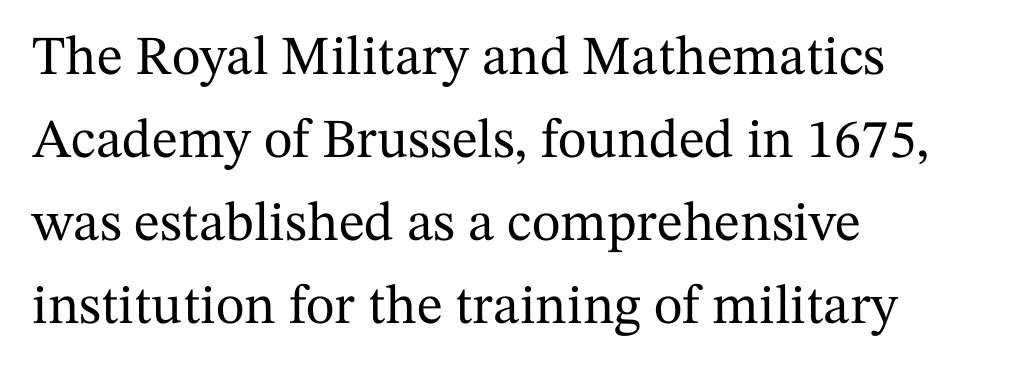
Regarding leading, the lines here are spaced in the standard way. Reading down the block, your eye returns to a fixed left position each line. This rendering features lettering with no underline. Look at the tracking — it's just the regular setting, nothing added.
